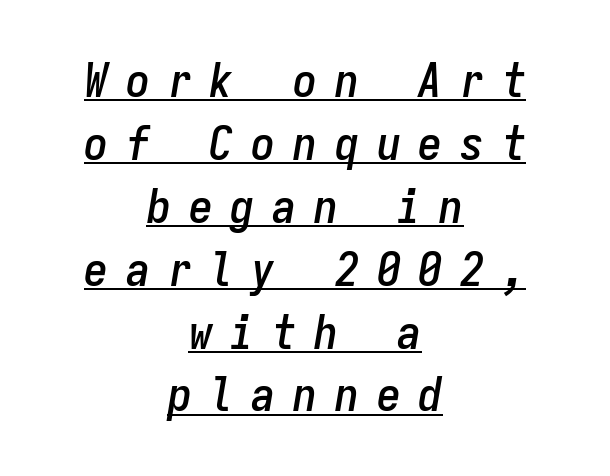
The image shows 48 px condensed type, italic (leaning right), monospaced; set centered, normal line spacing (1.31x), unusually wide letter spacing (+0.37 em), underlined; low stroke contrast and a medium x-height.
